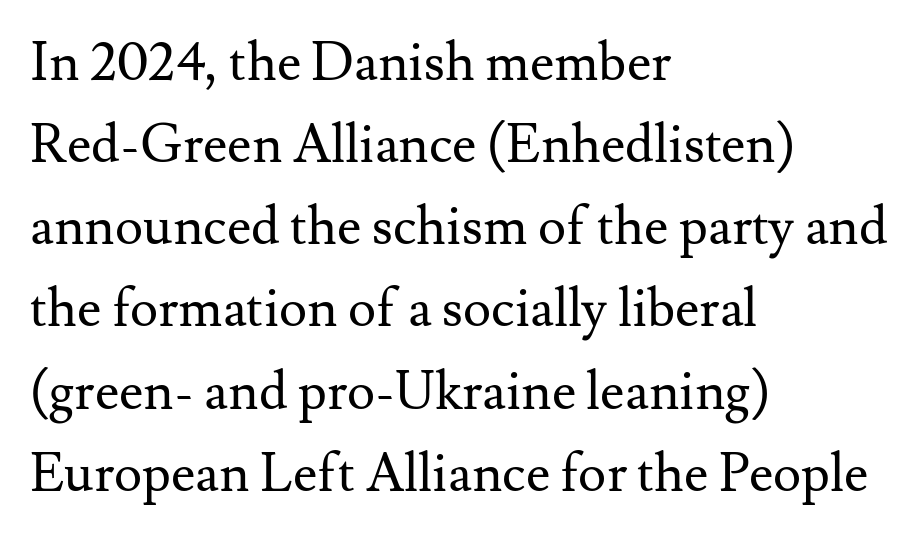
The image shows 53 px regular-weight serif type, upright; set left-aligned, normal line spacing (1.55x), normal letter spacing, not underlined; medium stroke contrast and a small x-height.
